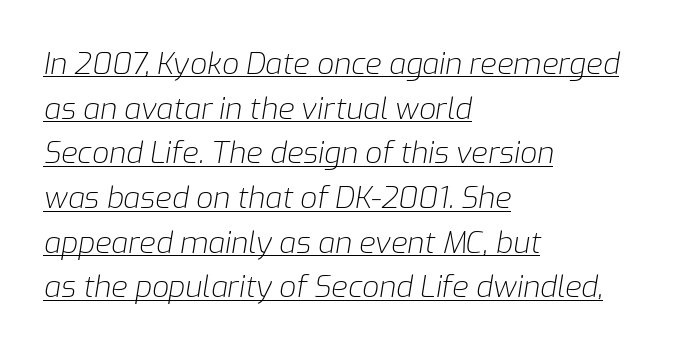
Q: Is the text bold? A: No.
Q: Is the text italic (slanted)? A: Yes, it leans right by about 9 degrees.
Q: Is the text underlined? A: Yes.
Q: How is the paragraph aligned? A: Left-aligned.
Q: Is the spacing between letters normal or unusually wide? A: Normal.
Q: Is the spacing between lines tight, normal or loose? A: Normal.
Q: Width (condensed, normal, or wide)? A: Normal.
Q: Stroke contrast? A: Low.
Q: x-height? A: Medium.
Q: Monospaced? A: No.
